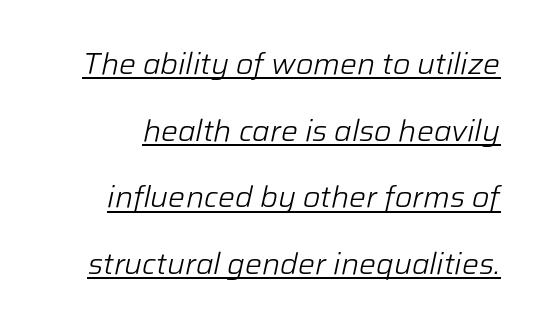
Q: Is the text bold? A: No.
Q: Is the text italic (slanted)? A: Yes, it leans right by about 12 degrees.
Q: Is the text underlined? A: Yes.
Q: Is the spacing between letters normal or unusually wide? A: Normal.
Q: Is the spacing between lines tight, normal or loose? A: Loose.
Q: Width (condensed, normal, or wide)? A: Normal.
Q: Stroke contrast? A: Low.
Q: x-height? A: Medium.
Q: Monospaced? A: No.
